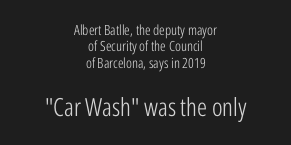
Block two is the big one; block one sits smaller above it. Both edges are ragged and mirror each other, which tells us the setting is centered. No extra tracking has been applied to these lines. Is there any slant? The stems are plumb. Unbolded letterforms with no extra heft. Type without underlining.
